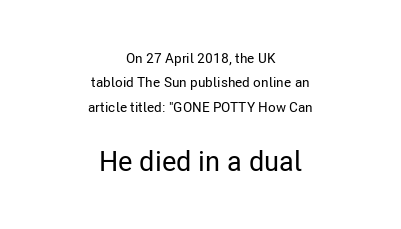
Q: Is the text italic (slanted)? A: No, it is upright.
Q: Is the typeface a serif or a sans-serif typeface? A: Sans-serif.
Q: Is the text underlined? A: No.
Q: How is the paragraph aligned? A: Centered.
Q: Is the spacing between letters normal or unusually wide? A: Normal.
Q: Which block of text is set in a larger size, the first (top) or the second (bottom)? A: The second (bottom) one.
Q: Width (condensed, normal, or wide)? A: Condensed.
Q: Stroke contrast? A: Low.
Q: x-height? A: Medium.
Q: Monospaced? A: No.
